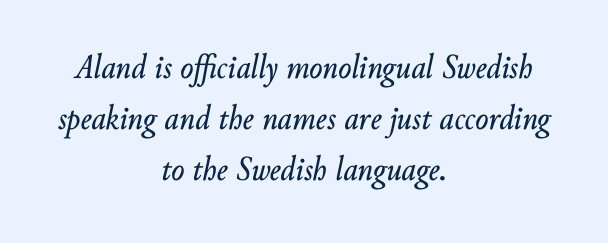
Q: Is the text italic (slanted)? A: Yes, it leans right by about 10 degrees.
Q: Is the text underlined? A: No.
Q: How is the paragraph aligned? A: Centered.
Q: Is the spacing between letters normal or unusually wide? A: Normal.
Q: Is the spacing between lines tight, normal or loose? A: Normal.
Q: Width (condensed, normal, or wide)? A: Normal.
Q: Stroke contrast? A: Low.
Q: x-height? A: Small.
Q: Monospaced? A: No.
